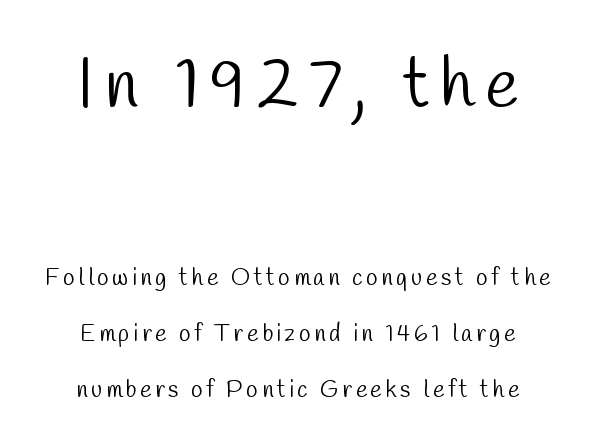
{"serif": "no", "bold": "no", "weight": "light", "width": "condensed", "stroke_contrast": "low", "x_height": "medium", "monospaced": "no", "underline": "no", "line_spacing": "loose", "line_spacing_ratio": 2.33, "larger_block": "first", "size_ratio": 2.96, "glyph_px": 71}
